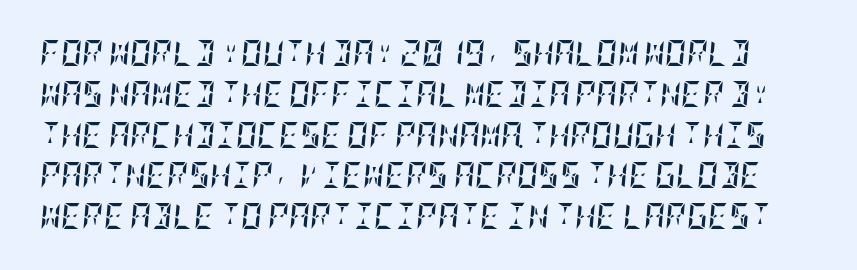
{"italic": "yes", "lean": "right", "slant_degrees": 5, "bold": "yes", "underline": "no", "line_spacing": "normal", "line_spacing_ratio": 1.57, "letter_spacing": "normal", "letter_spacing_em": 0.0, "glyph_px": 26}
